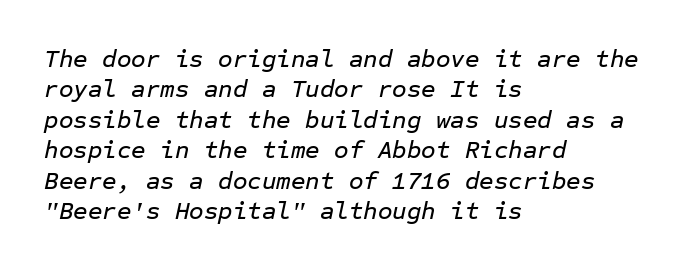
{"italic": "yes", "lean": "right", "slant_degrees": 12, "underline": "no", "align": "left", "line_spacing_ratio": 1.22, "letter_spacing": "normal", "letter_spacing_em": 0.0, "glyph_px": 25}
